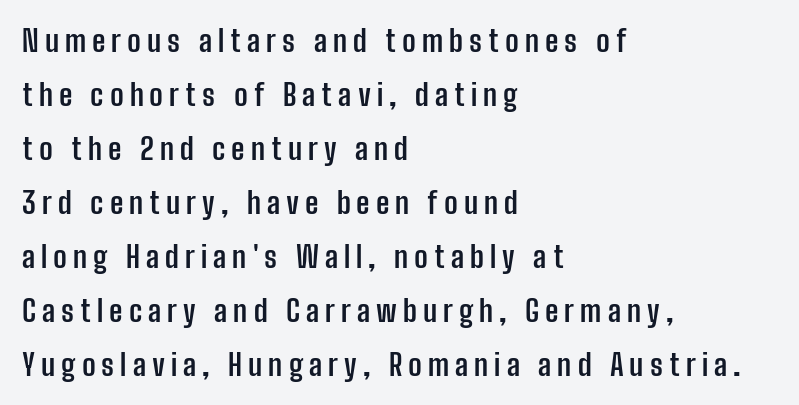
Q: Is the text bold? A: Yes.
Q: Is the text italic (slanted)? A: No, it is upright.
Q: Is the typeface a serif or a sans-serif typeface? A: Sans-serif.
Q: Is the text underlined? A: No.
Q: How is the paragraph aligned? A: Left-aligned.
Q: Is the spacing between letters normal or unusually wide? A: Unusually wide.
Q: Width (condensed, normal, or wide)? A: Condensed.
Q: Stroke contrast? A: Low.
Q: x-height? A: Medium.
Q: Monospaced? A: No.
